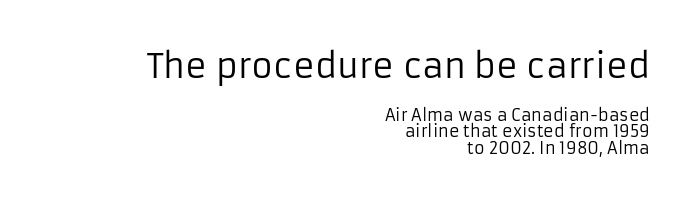
Teacher's note: observe the even right margin — that is flush-right alignment. Tracking value appears to be zero — textbook default spacing. A typesetter would mark this as roman, not italic. Tightly led — the rows are bunched. The face used here is proportionally spaced, like ordinary book or web type. Large over small — that's the arrangement of the two blocks here.
